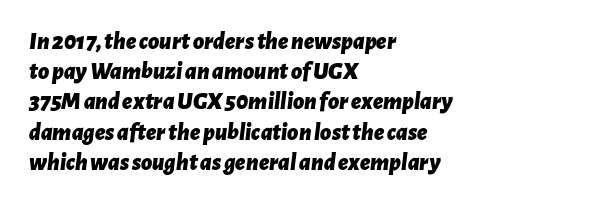
The rendering applies a slant to the glyphs. Check under the words: just untouched page. Compared with an ordinary text face, these strokes are far heavier — a full bold. The compositor pushed each line to the left boundary. Compared with typical paragraphs, the rows here are spaced about the same.
